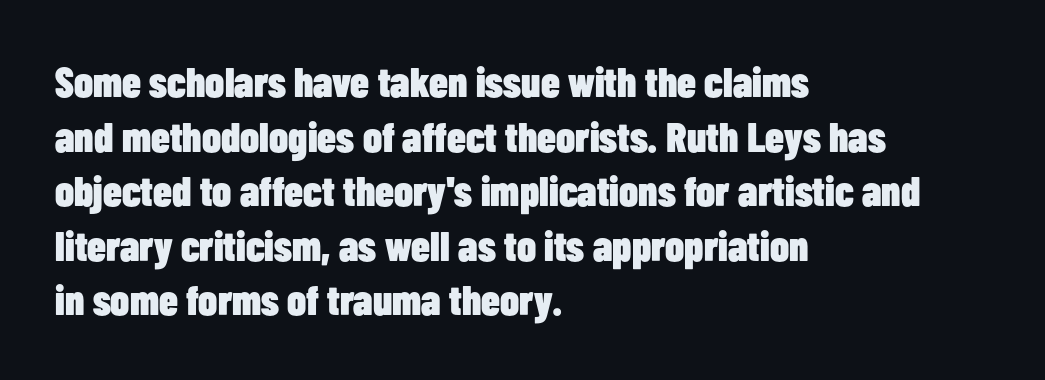
{"serif": "no", "italic": "no", "bold": "yes", "weight": "heavy", "width": "condensed", "stroke_contrast": "low", "x_height": "medium", "monospaced": "no", "underline": "no", "align": "left", "line_spacing": "normal", "line_spacing_ratio": 1.3, "letter_spacing": "normal", "letter_spacing_em": 0.0, "glyph_px": 42}
